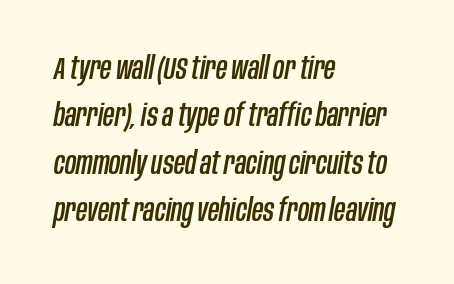
The axis of the letterforms is tilted away from vertical. Honestly, the row spacing looks completely unremarkable. Any mark beneath the type? The region is blank. Note the varied advance widths — an 'i' is clearly narrower than an 'm'.
